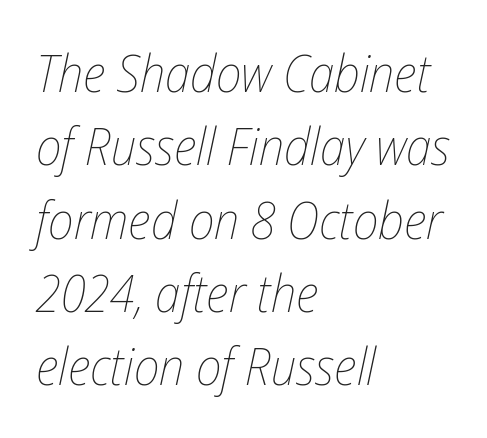
The image shows 52 px thin, condensed type, italic (leaning right); set left-aligned, normal line spacing (1.41x), normal letter spacing, not underlined; low stroke contrast and a medium x-height.
